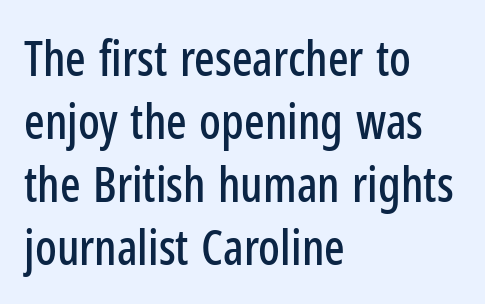
Grotesque or geometric, the face here clearly has no serifs. Regular leading. Observe the ordinary spacing: letters are neighbours, not strangers. The setting favours the left margin, as ordinary paragraphs usually do.
